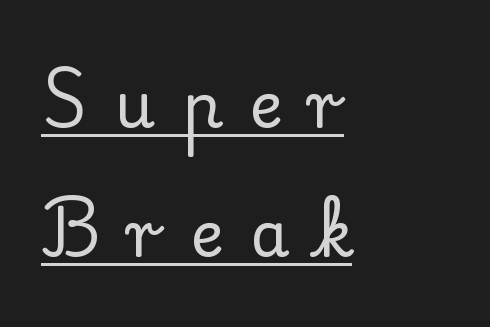
{"serif": "yes", "italic": "no", "width": "normal", "stroke_contrast": "low", "x_height": "small", "monospaced": "no", "underline": "yes", "align": "left", "line_spacing": "loose", "line_spacing_ratio": 2.05, "letter_spacing": "wide", "letter_spacing_em": 0.43, "glyph_px": 63}
